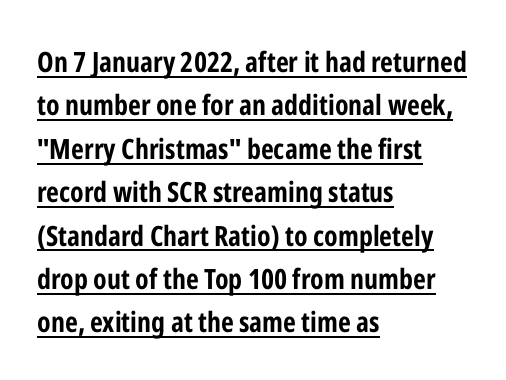
Q: Is the text bold? A: Yes.
Q: Is the text italic (slanted)? A: No, it is upright.
Q: Is the typeface a serif or a sans-serif typeface? A: Sans-serif.
Q: Is the text underlined? A: Yes.
Q: How is the paragraph aligned? A: Left-aligned.
Q: Is the spacing between letters normal or unusually wide? A: Normal.
Q: Is the spacing between lines tight, normal or loose? A: Normal.
Q: Width (condensed, normal, or wide)? A: Condensed.
Q: Stroke contrast? A: Low.
Q: x-height? A: Medium.
Q: Monospaced? A: No.
